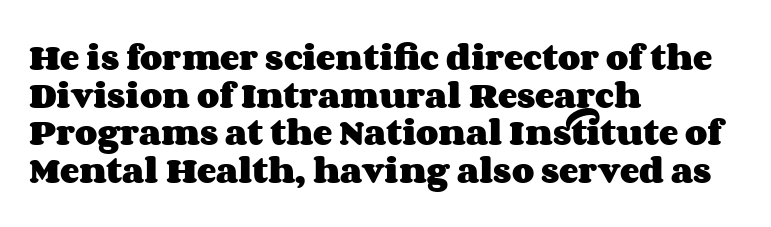
{"italic": "no", "bold": "yes", "weight": "heavy", "width": "wide", "stroke_contrast": "medium", "x_height": "large", "monospaced": "no", "underline": "no", "align": "left", "line_spacing": "normal", "line_spacing_ratio": 1.3, "letter_spacing": "normal", "letter_spacing_em": 0.0, "glyph_px": 29}
